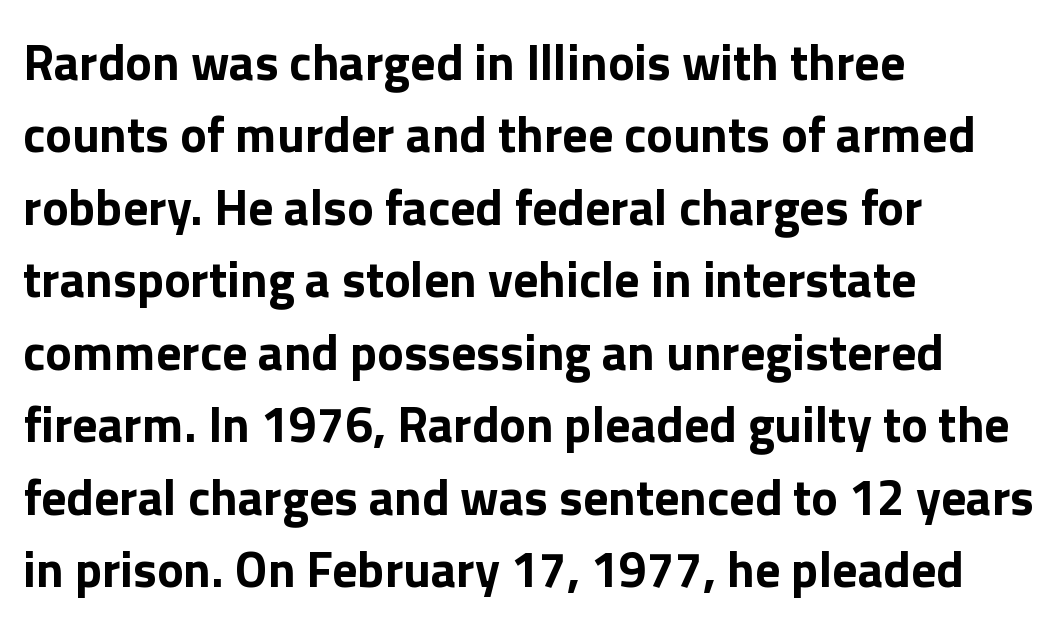
The image shows 50 px bold sans-serif type, upright; set left-aligned, normal line spacing (1.45x), normal letter spacing, not underlined; a medium x-height.
